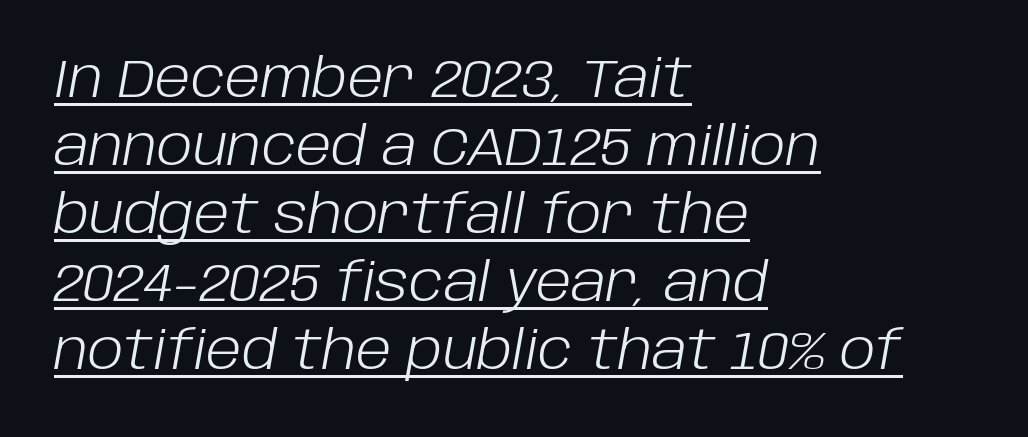
Summary of weight: not heavy and not bold. Vertically, the passage feels balanced, rows spaced as you'd expect. This sample uses an oblique cut, with every glyph tilted off the vertical. Horizontally, the lines are justified to the leading edge only.
